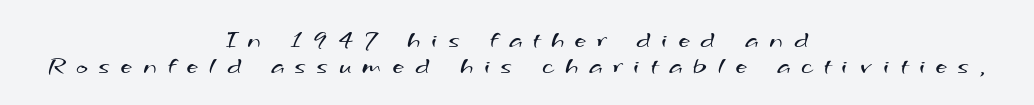
{"bold": "no", "underline": "no", "align": "center", "line_spacing": "tight", "line_spacing_ratio": 1.04, "letter_spacing": "wide", "letter_spacing_em": 0.45, "glyph_px": 25}
